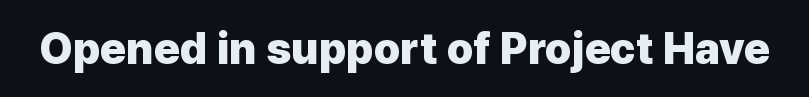
{"serif": "no", "italic": "no", "bold": "yes", "weight": "heavy", "width": "normal", "stroke_contrast": "low", "x_height": "medium", "monospaced": "no", "underline": "no", "letter_spacing": "normal", "letter_spacing_em": 0.0, "glyph_px": 44}
